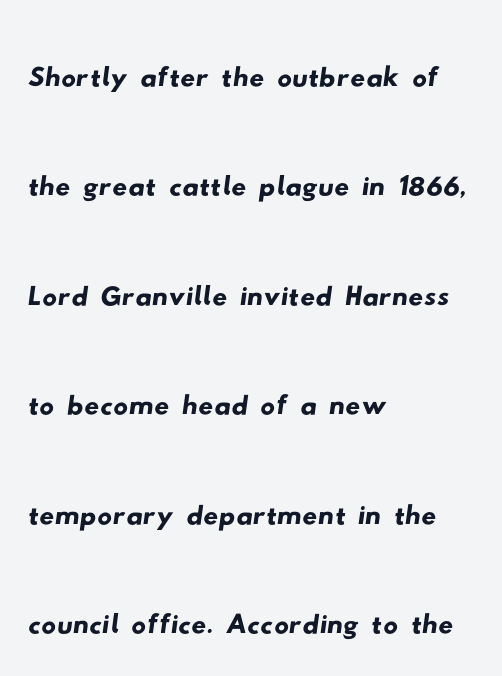
{"serif": "no", "width": "wide", "stroke_contrast": "low", "x_height": "small", "monospaced": "no", "underline": "no", "align": "left", "line_spacing": "normal", "line_spacing_ratio": 1.5, "letter_spacing": "normal", "letter_spacing_em": 0.0, "glyph_px": 73}
